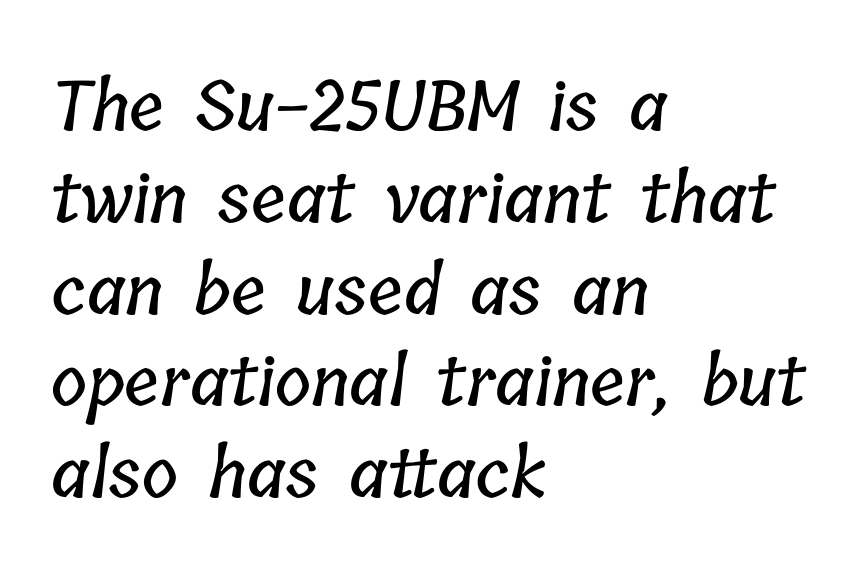
Q: Is the text underlined? A: No.
Q: How is the paragraph aligned? A: Left-aligned.
Q: Is the spacing between letters normal or unusually wide? A: Normal.
Q: Is the spacing between lines tight, normal or loose? A: Normal.
Q: Width (condensed, normal, or wide)? A: Condensed.
Q: Stroke contrast? A: Low.
Q: x-height? A: Medium.
Q: Monospaced? A: No.
